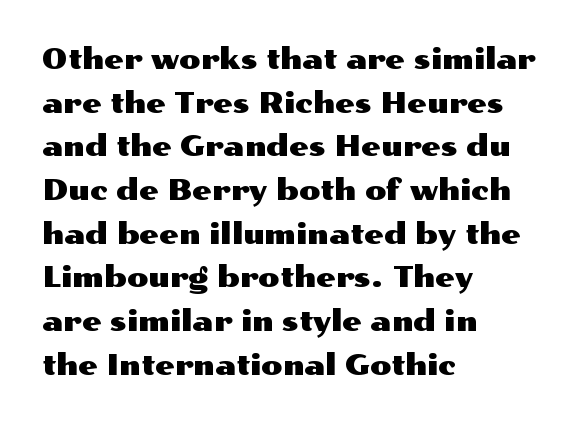
Nobody touched the tracking dial on this one. These lines are rendered in a variable-pitch font. Clear beneath every line of the passage. Reading down the column, the eye jumps a familiar distance to each next line.
